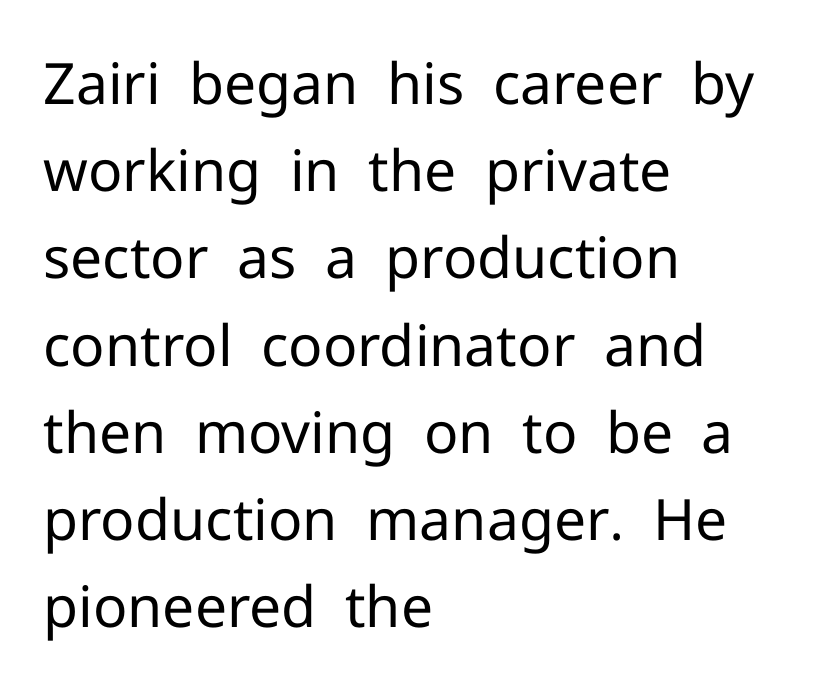
The image shows 57 px regular-weight sans-serif type, upright; set left-aligned, normal line spacing (1.53x), normal letter spacing, not underlined; low stroke contrast and a medium x-height.
